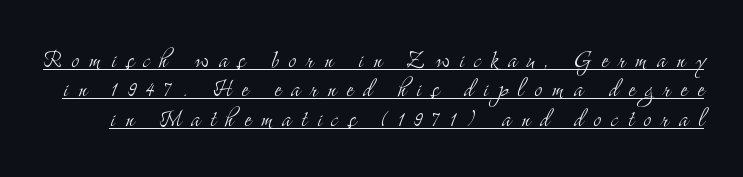
Examine the stroke ends and you'll spot serifs. The space between consecutive lines is stingy. Character widths vary here, with narrow letters taking less room than wide ones. The characters are drawn with everyday or finer stroke widths.
